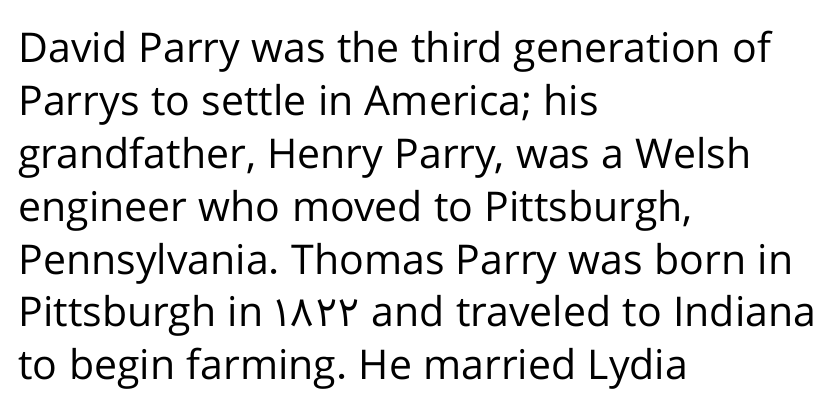
{"serif": "no", "italic": "no", "bold": "no", "weight": "regular", "width": "normal", "stroke_contrast": "low", "x_height": "medium", "monospaced": "no", "underline": "no", "align": "left", "line_spacing": "normal", "line_spacing_ratio": 1.29, "letter_spacing": "normal", "letter_spacing_em": 0.0, "glyph_px": 41}
